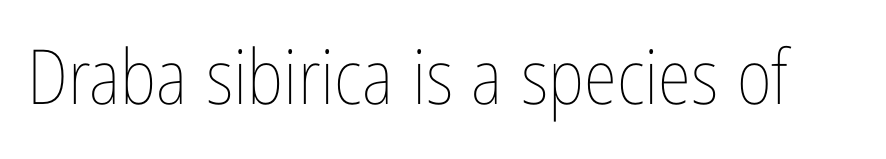
The image shows 76 px thin, condensed type, upright; set normal letter spacing, not underlined; low stroke contrast and a medium x-height.
